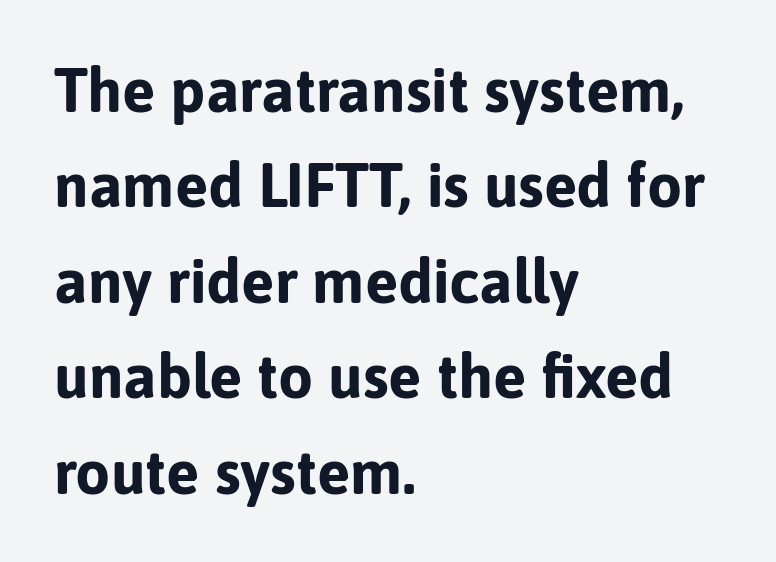
The image shows 62 px bold sans-serif type, upright; set left-aligned, normal line spacing (1.54x), normal letter spacing, not underlined; low stroke contrast and a medium x-height.
